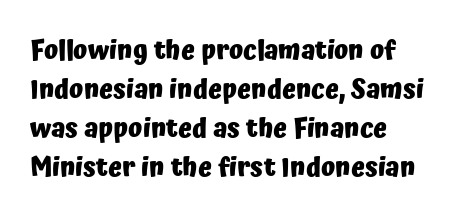
The image shows 26 px bold type, upright; set left-aligned, normal line spacing (1.5x), normal letter spacing, not underlined.
